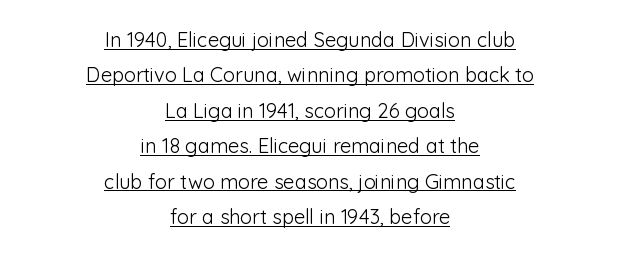
Q: Is the text bold? A: No.
Q: Is the text italic (slanted)? A: No, it is upright.
Q: Is the text underlined? A: Yes.
Q: How is the paragraph aligned? A: Centered.
Q: Is the spacing between letters normal or unusually wide? A: Normal.
